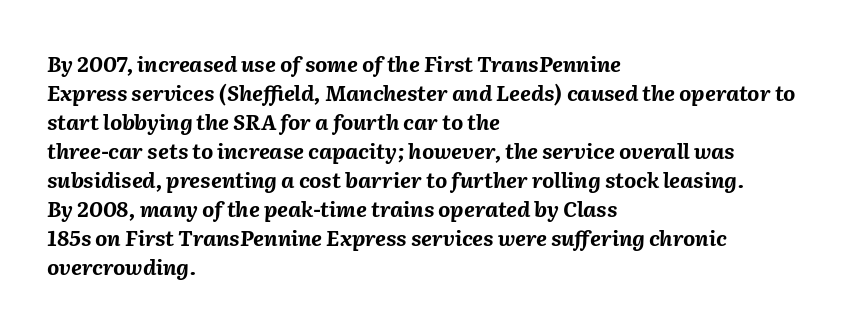
Q: Is the text bold? A: Yes.
Q: Is the text italic (slanted)? A: Yes, it leans right by about 2 degrees.
Q: Is the text underlined? A: No.
Q: How is the paragraph aligned? A: Left-aligned.
Q: Is the spacing between letters normal or unusually wide? A: Normal.
Q: Is the spacing between lines tight, normal or loose? A: Normal.
